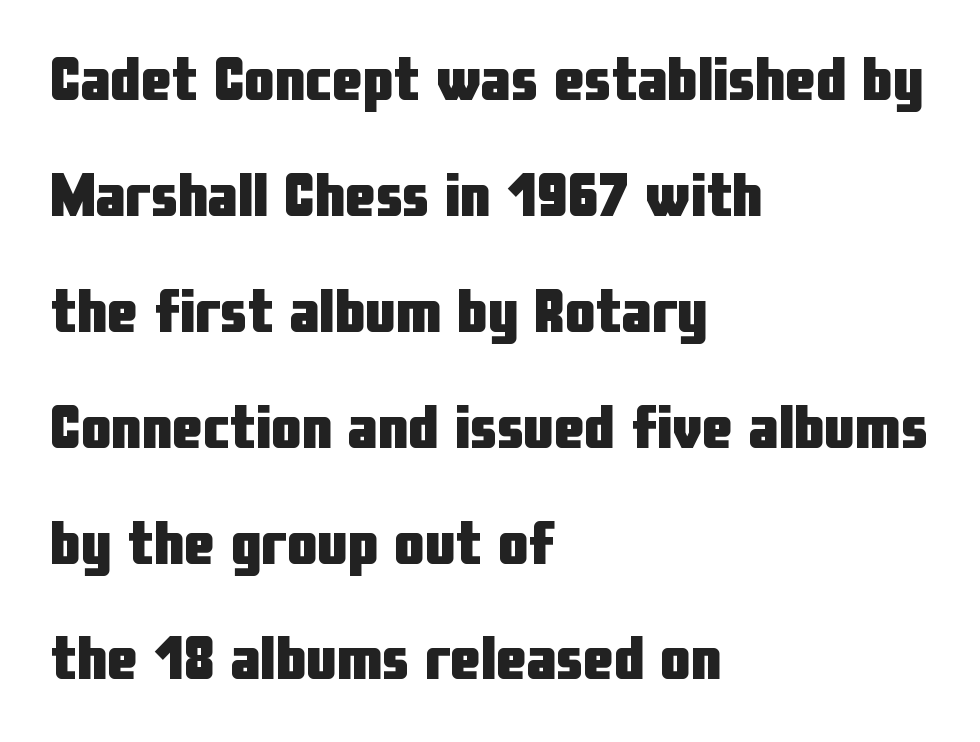
The image shows 61 px heavy, condensed sans-serif type, upright; set left-aligned, loose line spacing (1.9x), normal letter spacing, not underlined; low stroke contrast and a medium x-height.
